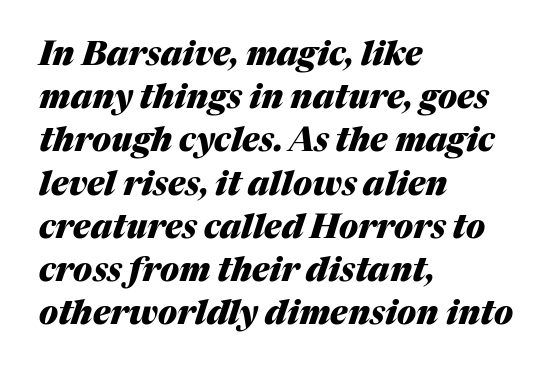
Q: Is the text bold? A: Yes.
Q: Is the text italic (slanted)? A: Yes, it leans right by about 17 degrees.
Q: Is the text underlined? A: No.
Q: How is the paragraph aligned? A: Left-aligned.
Q: Is the spacing between letters normal or unusually wide? A: Normal.
Q: Is the spacing between lines tight, normal or loose? A: Normal.
Q: Width (condensed, normal, or wide)? A: Normal.
Q: Stroke contrast? A: Medium.
Q: x-height? A: Medium.
Q: Monospaced? A: No.
